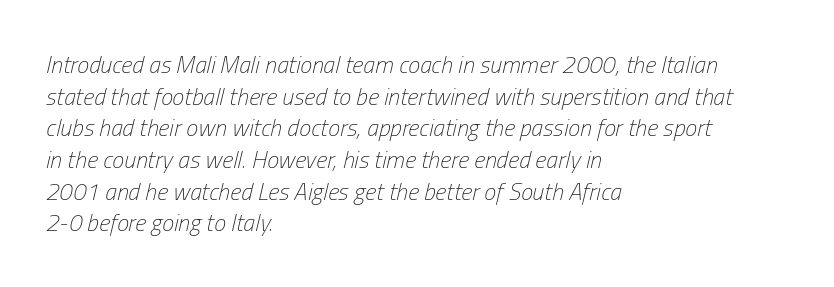
{"italic": "yes", "lean": "right", "slant_degrees": 13, "bold": "no", "underline": "no", "align": "left", "line_spacing": "normal", "line_spacing_ratio": 1.32, "letter_spacing": "normal", "letter_spacing_em": 0.0, "glyph_px": 24}
